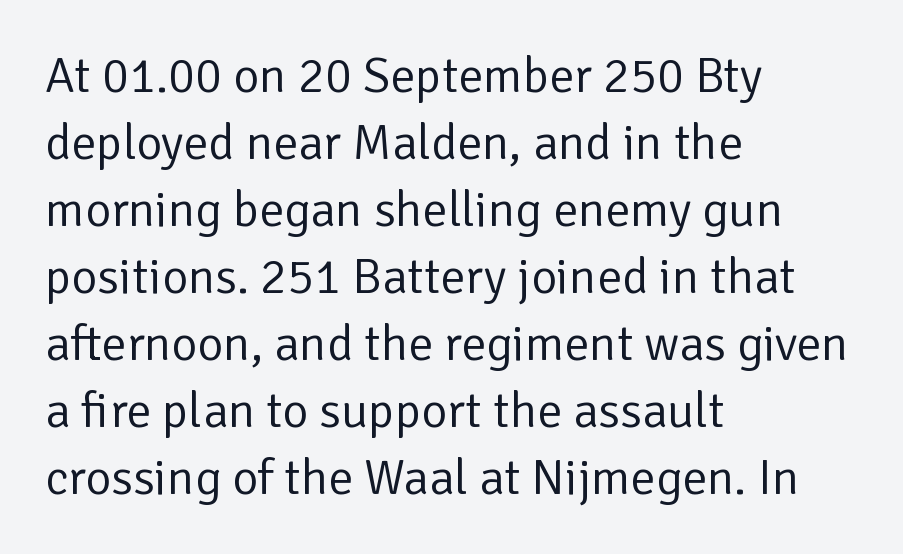
The image shows 50 px regular-weight sans-serif type, upright; set left-aligned, normal line spacing (1.34x), normal letter spacing, not underlined; low stroke contrast and a medium x-height.
